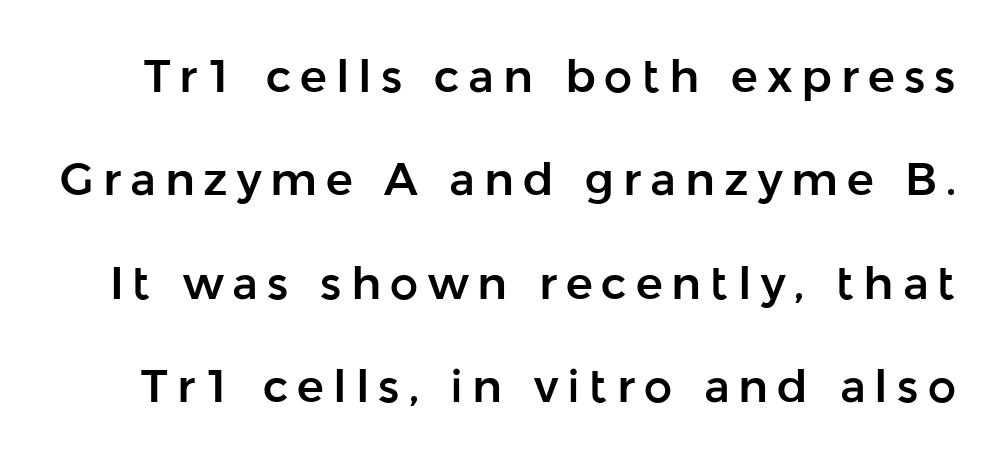
The letters stand upright; this is a roman face. Proportional: the letters do not fall into vertical columns. The baseline area is clear. Check where the strokes stop: nothing finishes them off — pure sans.
